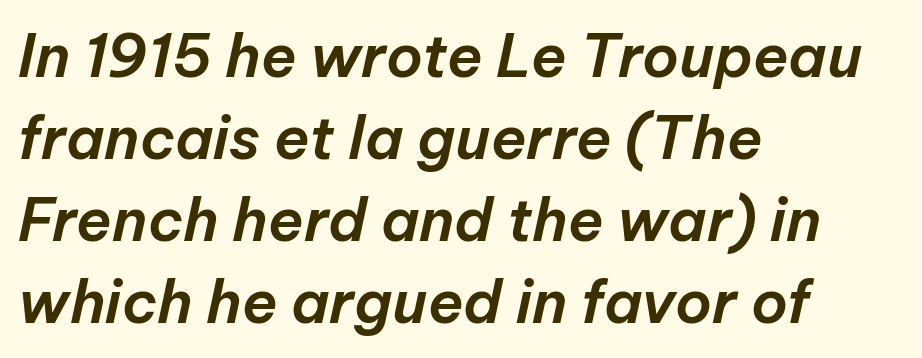
Decoration check: the copy has no underline. Proportional: the letters do not fall into vertical columns. Inter-character spacing is left at the font's built-in metrics. Rendered with sloped, italic letterforms. Is the block centered? No — it sits flush against the left margin.
